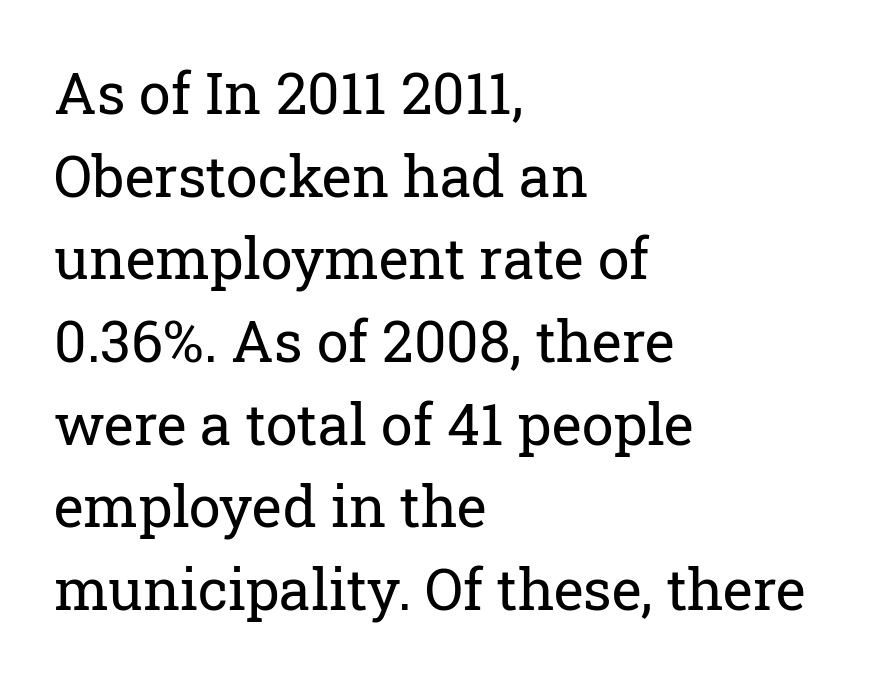
{"serif": "yes", "italic": "no", "bold": "no", "weight": "regular", "width": "normal", "stroke_contrast": "low", "x_height": "medium", "monospaced": "no", "underline": "no", "align": "left", "line_spacing": "normal", "line_spacing_ratio": 1.45, "letter_spacing": "normal", "letter_spacing_em": 0.0, "glyph_px": 57}
